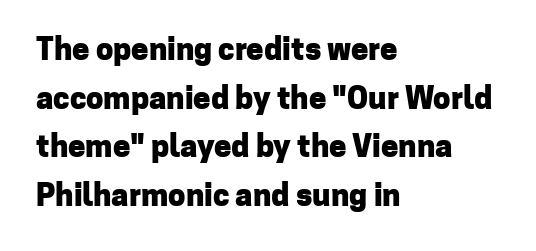
The image shows 31 px heavy sans-serif type, upright; set left-aligned, normal line spacing (1.57x), normal letter spacing, not underlined; low stroke contrast and a medium x-height.
